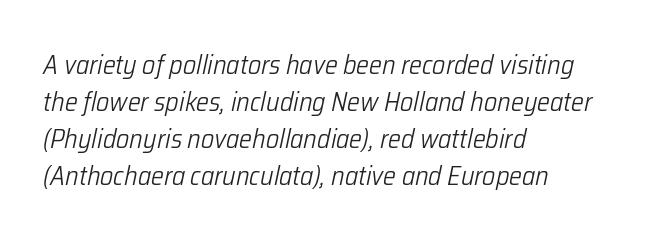
{"italic": "yes", "lean": "right", "slant_degrees": 12, "bold": "no", "underline": "no", "align": "left", "line_spacing": "normal", "line_spacing_ratio": 1.37, "letter_spacing": "normal", "letter_spacing_em": 0.0, "glyph_px": 27}
